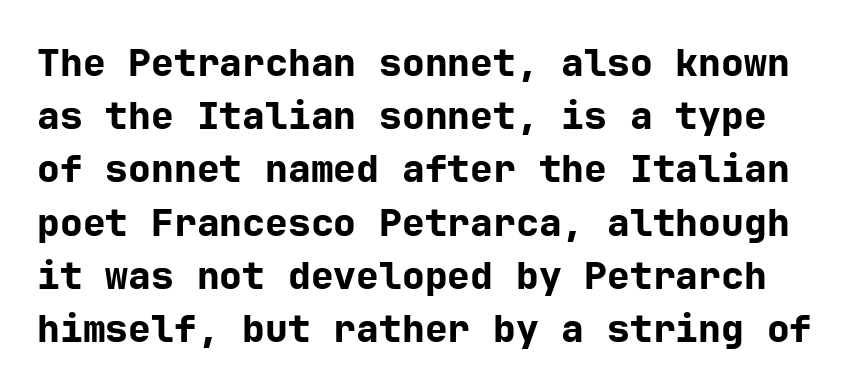
Q: Is the text bold? A: Yes.
Q: Is the text italic (slanted)? A: No, it is upright.
Q: Is the typeface a serif or a sans-serif typeface? A: Sans-serif.
Q: Is the text underlined? A: No.
Q: Is the spacing between letters normal or unusually wide? A: Normal.
Q: Is the spacing between lines tight, normal or loose? A: Normal.
Q: Width (condensed, normal, or wide)? A: Normal.
Q: Stroke contrast? A: Low.
Q: x-height? A: Medium.
